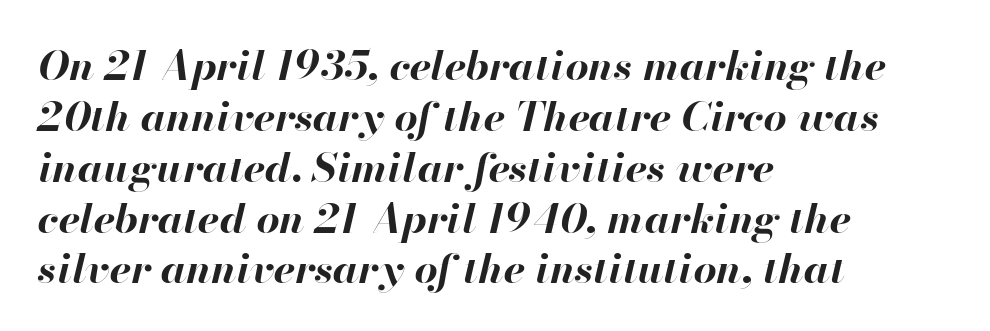
Proportional: the letters do not fall into vertical columns. Has an underline been added? It has not. You can tell it's italic because the verticals aren't actually vertical. Short note: letters normally spaced. A student would call this left alignment; a typographer would say flush left, rag right.
